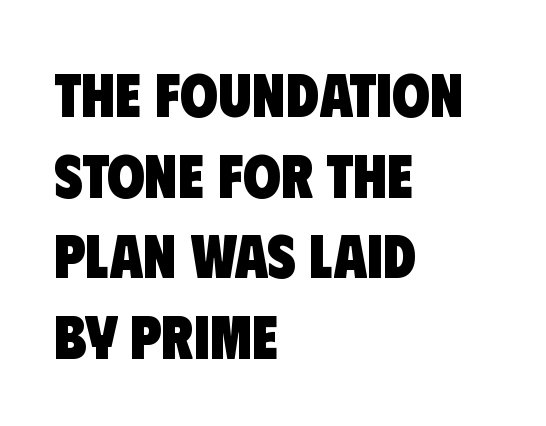
The image shows 61 px heavy, condensed sans-serif type; set left-aligned, normal line spacing (1.32x), normal letter spacing, not underlined; low stroke contrast and a large x-height.
